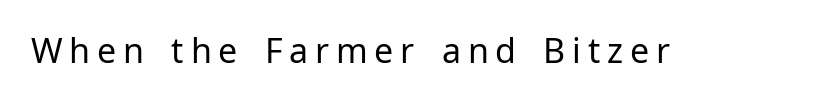
The image shows 34 px regular-weight sans-serif type, upright; set unusually wide letter spacing (+0.2 em), not underlined; low stroke contrast and a medium x-height.
